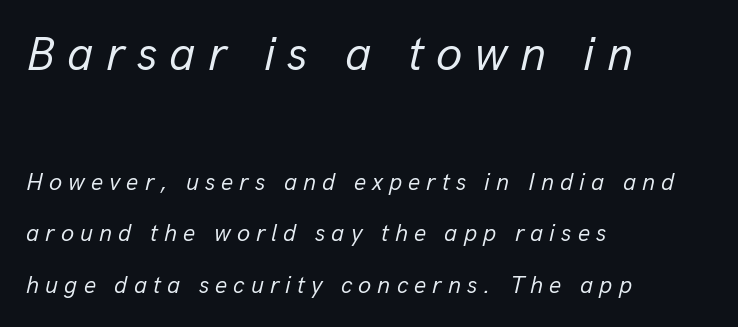
If you measured baseline to baseline, you'd find a long distance. The text carries the slant typical of an italic or oblique font. Line beginnings align vertically; line endings do not. Letters have the restrained weight of plain body copy at most.
